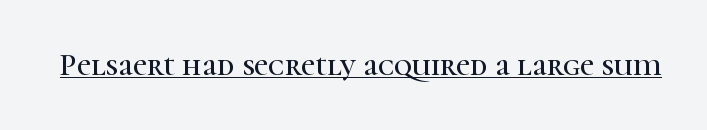
{"serif": "yes", "italic": "no", "width": "normal", "stroke_contrast": "high", "x_height": "medium", "monospaced": "no", "underline": "yes", "letter_spacing": "normal", "letter_spacing_em": 0.0, "glyph_px": 31}
